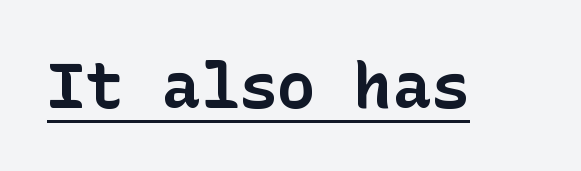
{"serif": "no", "italic": "no", "bold": "yes", "weight": "bold", "width": "normal", "stroke_contrast": "low", "x_height": "medium", "underline": "yes", "letter_spacing": "normal", "letter_spacing_em": 0.0, "glyph_px": 64}
